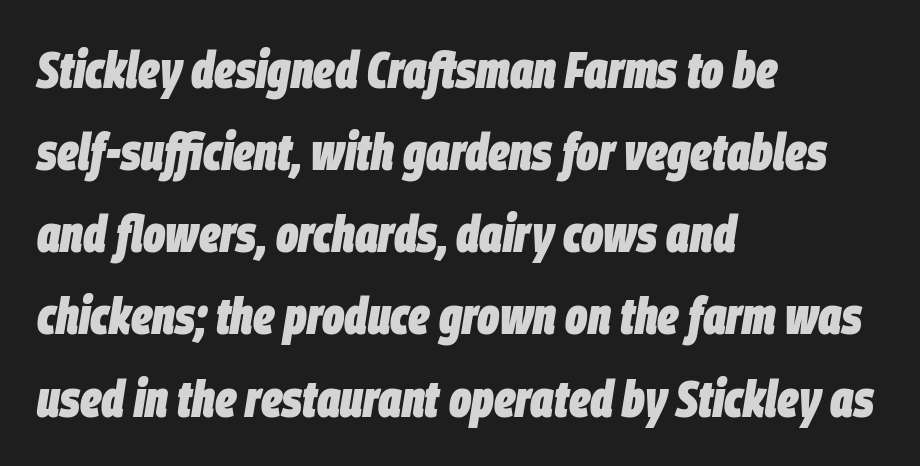
Q: Is the text bold? A: Yes.
Q: Is the text italic (slanted)? A: Yes, it leans right by about 9 degrees.
Q: Is the text underlined? A: No.
Q: How is the paragraph aligned? A: Left-aligned.
Q: Is the spacing between letters normal or unusually wide? A: Normal.
Q: Is the spacing between lines tight, normal or loose? A: Normal.
Q: Width (condensed, normal, or wide)? A: Condensed.
Q: Stroke contrast? A: Low.
Q: x-height? A: Large.
Q: Monospaced? A: No.
